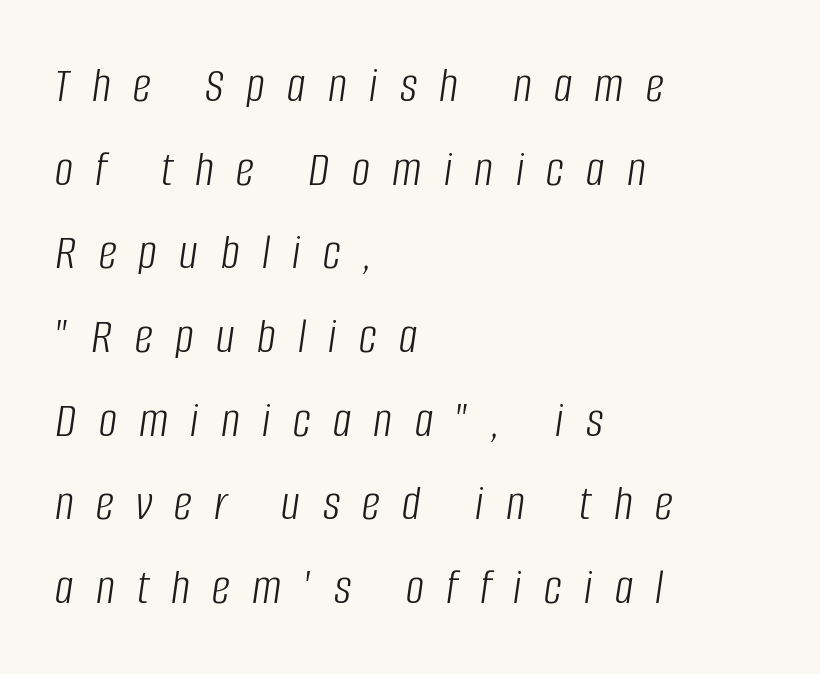
The image shows 51 px light, condensed type, italic (leaning right); set left-aligned, normal line spacing (1.64x), unusually wide letter spacing (+0.44 em), not underlined; low stroke contrast and a large x-height.
